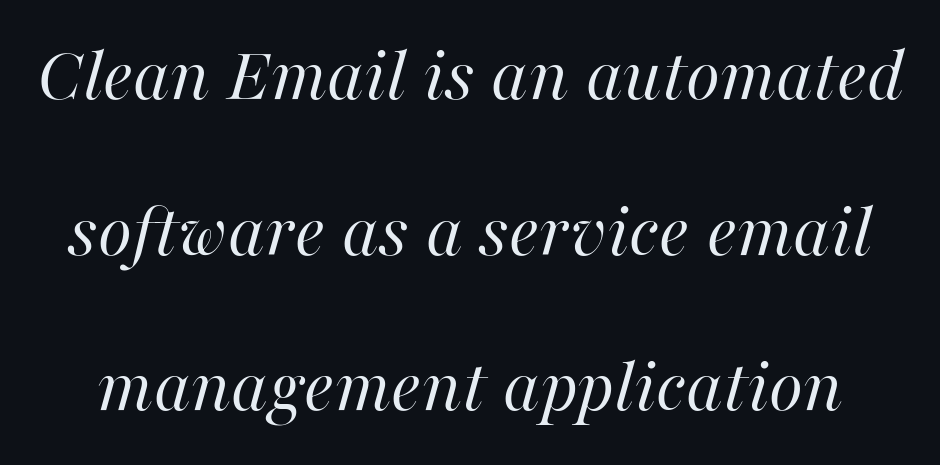
Q: Is the text bold? A: No.
Q: Is the text italic (slanted)? A: Yes, it leans right by about 16 degrees.
Q: Is the text underlined? A: No.
Q: Is the spacing between letters normal or unusually wide? A: Normal.
Q: Is the spacing between lines tight, normal or loose? A: Loose.
Q: Width (condensed, normal, or wide)? A: Normal.
Q: Stroke contrast? A: High.
Q: x-height? A: Medium.
Q: Monospaced? A: No.
